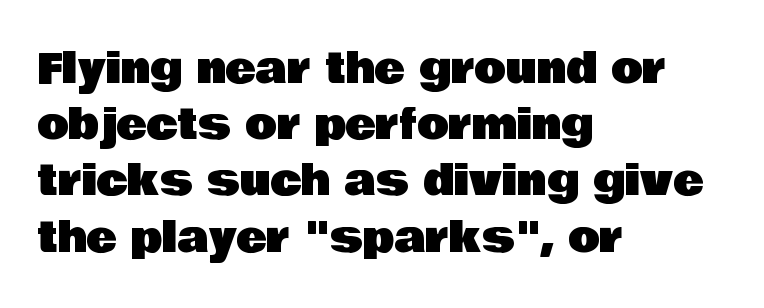
Here the designer chose a conventional face with non-uniform glyph widths. Letter spacing: default. The text was rendered using a sans face with plain stroke endings. The ragged edge is on the right, which tells us the setting is flush left. Notice how descenders clear the ascenders below comfortably — that's standard leading. Every stem runs plumb, perpendicular to the baseline.
